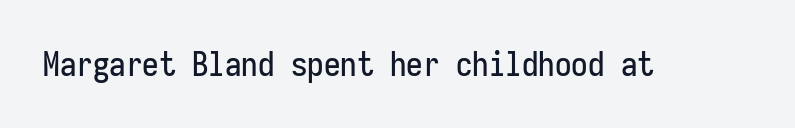
The image shows 33 px condensed sans-serif type, upright, monospaced; set normal letter spacing, not underlined; low stroke contrast and a medium x-height.
